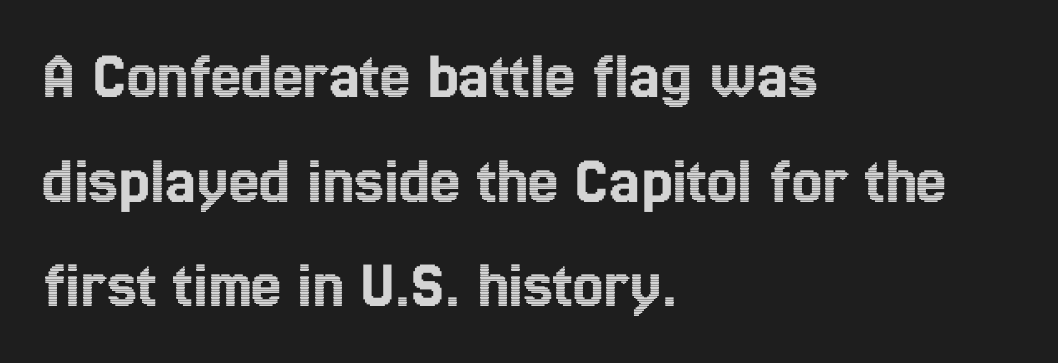
The image shows 68 px condensed type, upright; set left-aligned, normal line spacing (1.54x), normal letter spacing, not underlined; a medium x-height.
